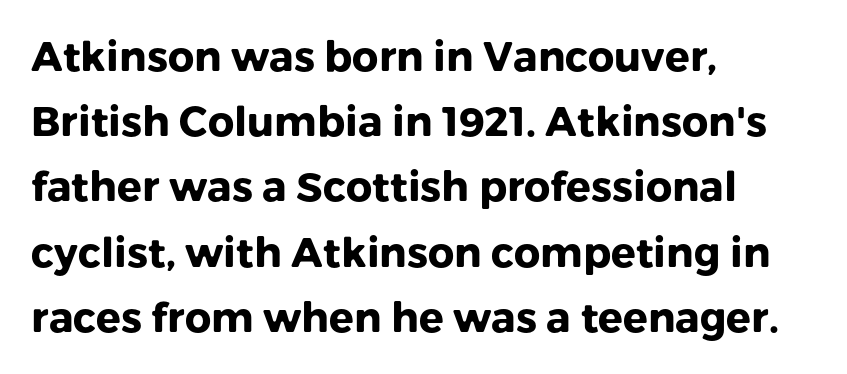
The compositor pushed each line to the left boundary. Plain, unruled lines of type. Style check: upright. Leading matches the norm, producing a regular column.
